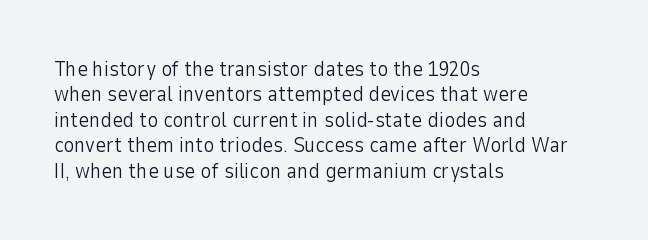
The image shows 21 px text type, upright; set left-aligned, line spacing 1.21x, normal letter spacing, not underlined.
